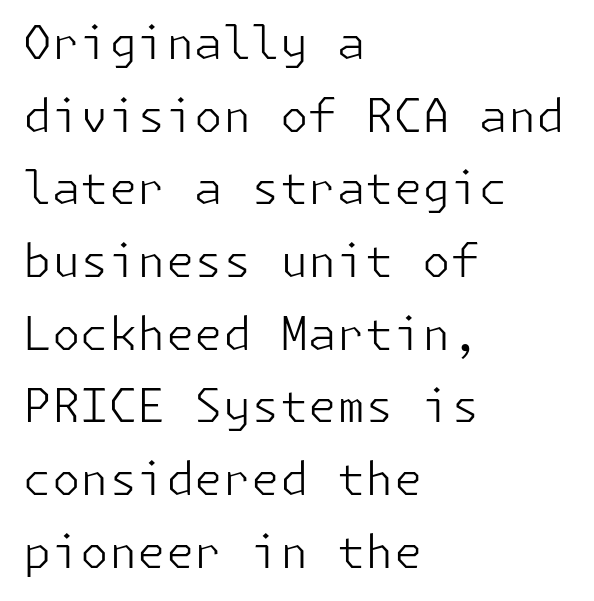
Q: Is the text bold? A: No.
Q: Is the text italic (slanted)? A: No, it is upright.
Q: Is the typeface a serif or a sans-serif typeface? A: Sans-serif.
Q: Is the text underlined? A: No.
Q: How is the paragraph aligned? A: Left-aligned.
Q: Is the spacing between letters normal or unusually wide? A: Normal.
Q: Is the spacing between lines tight, normal or loose? A: Normal.
Q: Width (condensed, normal, or wide)? A: Normal.
Q: Stroke contrast? A: Low.
Q: x-height? A: Medium.
